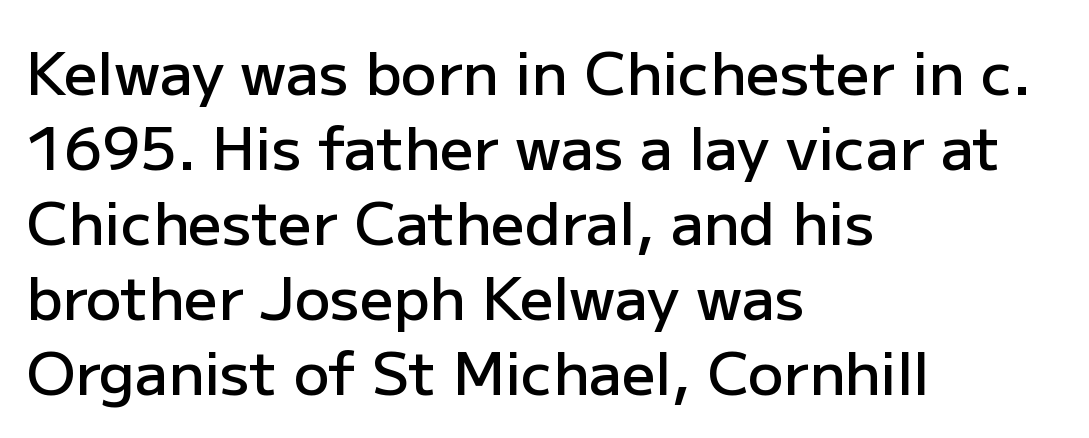
Typeset ragged right — the left edge is the straight one. Grotesque or geometric, the face here clearly has no serifs. Compared with typical paragraphs, the rows here are spaced about the same. Has an underline been added? It has not.
